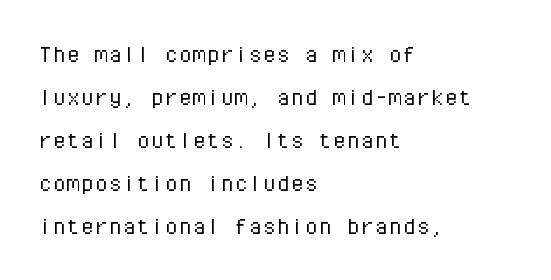
{"serif": "no", "italic": "no", "bold": "no", "weight": "light", "width": "normal", "stroke_contrast": "low", "x_height": "medium", "monospaced": "yes", "underline": "no", "align": "left", "line_spacing": "normal", "line_spacing_ratio": 1.54, "letter_spacing": "normal", "letter_spacing_em": 0.0, "glyph_px": 28}
